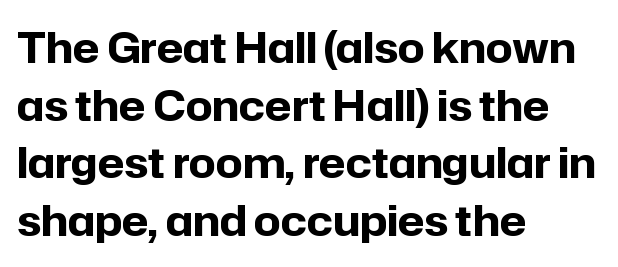
A typesetter would call this leading conventional body-copy spacing. The letters sit at their default tracking, neither squeezed nor spread. The designer went with a sans here, leaving each stem footless. The passage shown is emphatically bold. Every stem runs plumb, perpendicular to the baseline. Decoration check: the copy has no underline.
